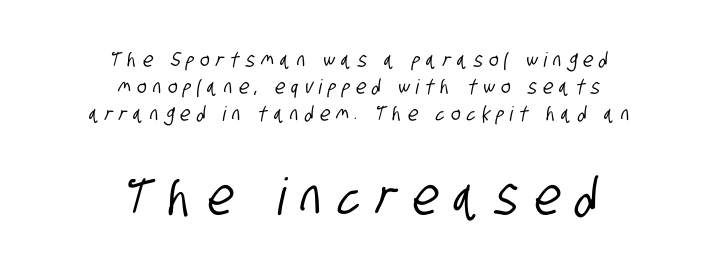
Spacing between characters has been opened up far beyond the box default. I'd call this a sans setting — the letters go barefoot. Looks like regular typesetting: each glyph gets only the width it needs. Reading down the column, the eye jumps a familiar distance to each next line. The lower block of text is set noticeably larger than the block above it. The setting favours the middle, as headings and verse often do.
